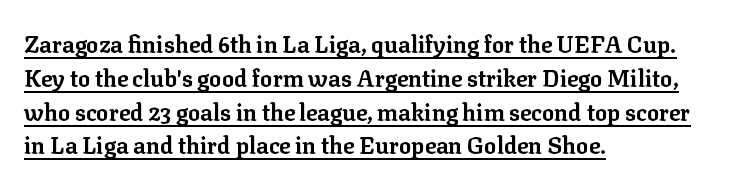
Compared with undecorated copy, this sample adds a rule below the words. Default kerning and tracking; the words read as compact shapes. Notice how the stems are strictly vertical — no italics here. Summary of vertical rhythm: regular, with standard interline spacing. Look at the stroke-to-counter ratio: heavy, a bold.
